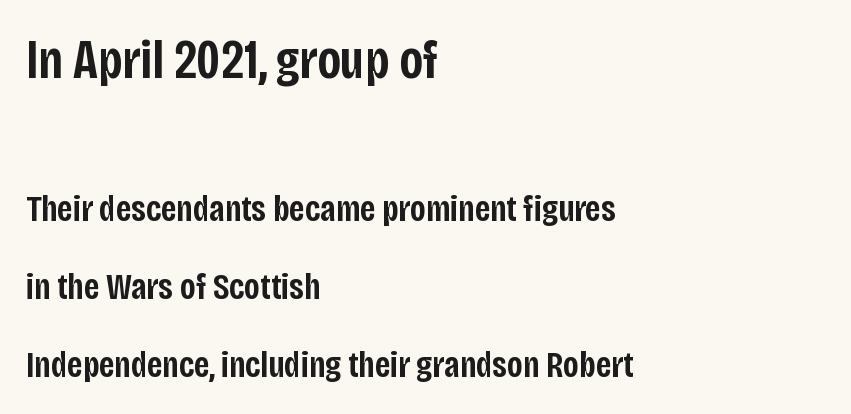
The image shows 55 px semibold, condensed sans-serif type, upright; set left-aligned, loose line spacing (2.11x), normal letter spacing, not underlined; the first (top) block is 1.49x larger; low stroke contrast and a large x-height.
